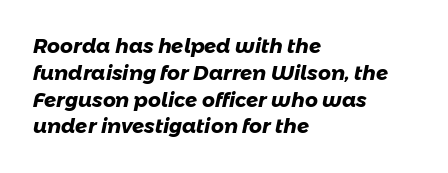
{"bold": "yes", "underline": "no", "align": "left", "line_spacing": "normal", "line_spacing_ratio": 1.34, "letter_spacing": "normal", "letter_spacing_em": 0.0, "glyph_px": 20}
